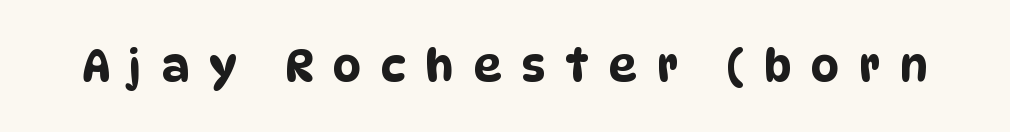
The image shows 44 px condensed sans-serif type; set unusually wide letter spacing (+0.45 em), not underlined; low stroke contrast and a large x-height.
